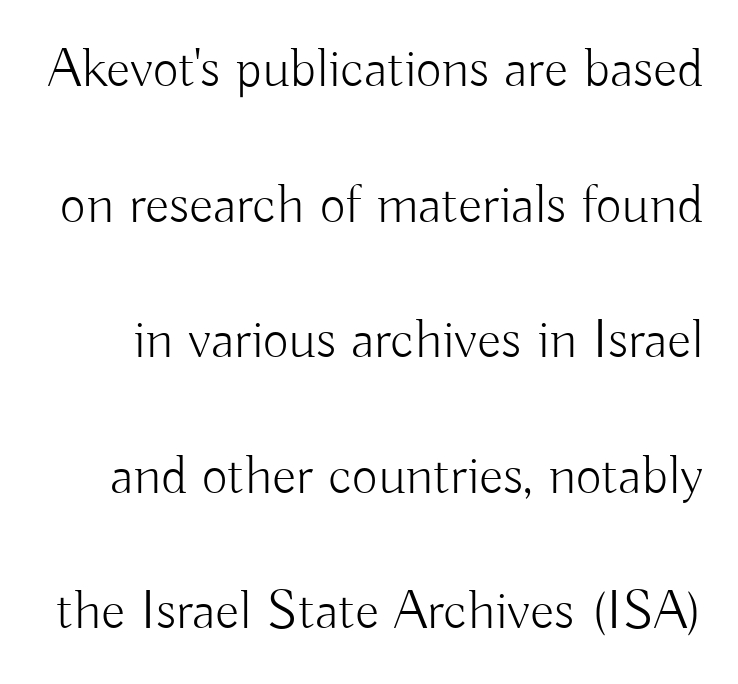
This rendering employs a face without finishing strokes, i.e., a sans-serif. These lines keep a tight, regular rhythm from letter to letter. The type sits square on the baseline with zero lean. Character widths vary here, with narrow letters taking less room than wide ones. The space directly below the letters is spotless.
